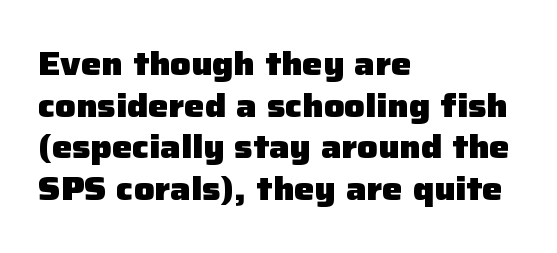
{"serif": "no", "italic": "no", "bold": "yes", "weight": "heavy", "width": "normal", "stroke_contrast": "low", "x_height": "medium", "monospaced": "no", "underline": "no", "align": "left", "line_spacing": "normal", "line_spacing_ratio": 1.3, "letter_spacing": "normal", "letter_spacing_em": 0.0, "glyph_px": 32}
